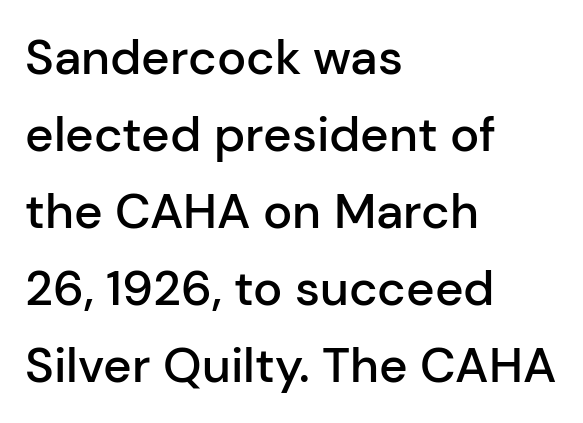
{"serif": "no", "italic": "no", "bold": "semi", "weight": "semibold", "width": "normal", "stroke_contrast": "low", "x_height": "medium", "monospaced": "no", "underline": "no", "align": "left", "line_spacing": "normal", "line_spacing_ratio": 1.57, "letter_spacing": "normal", "letter_spacing_em": 0.0, "glyph_px": 49}
